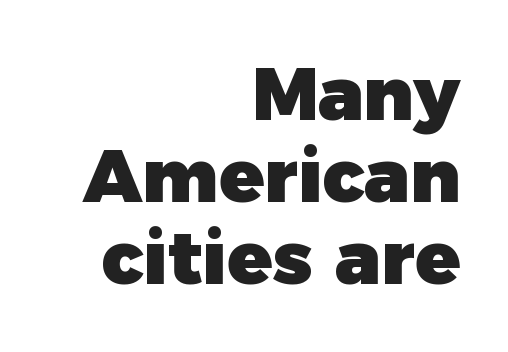
{"serif": "no", "italic": "no", "bold": "yes", "weight": "heavy", "width": "normal", "stroke_contrast": "low", "x_height": "medium", "monospaced": "no", "underline": "no", "align": "right", "line_spacing": "tight", "line_spacing_ratio": 1.11, "letter_spacing": "normal", "letter_spacing_em": 0.0, "glyph_px": 74}
